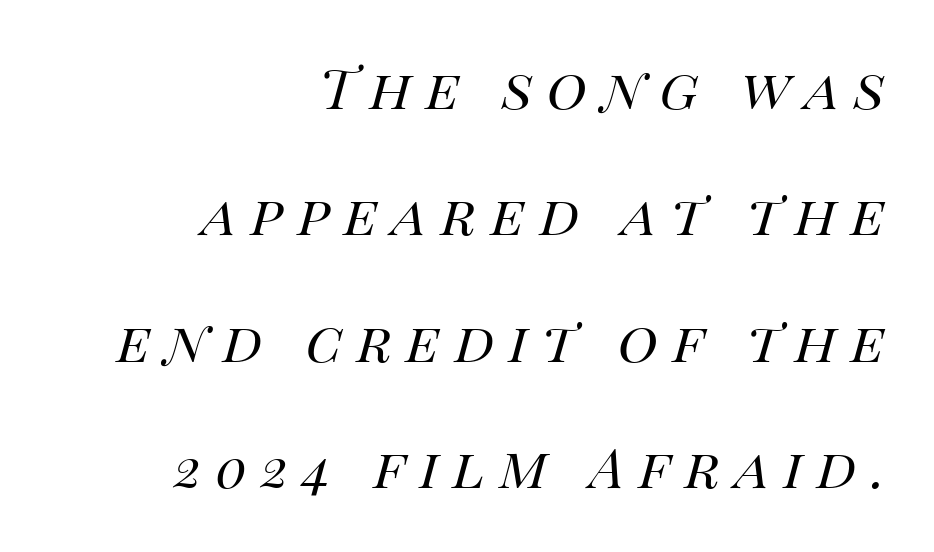
The image shows 55 px regular-weight type, italic (leaning right); set right-aligned, loose line spacing (2.3x), unusually wide letter spacing (+0.26 em), not underlined; high stroke contrast and a large x-height.
